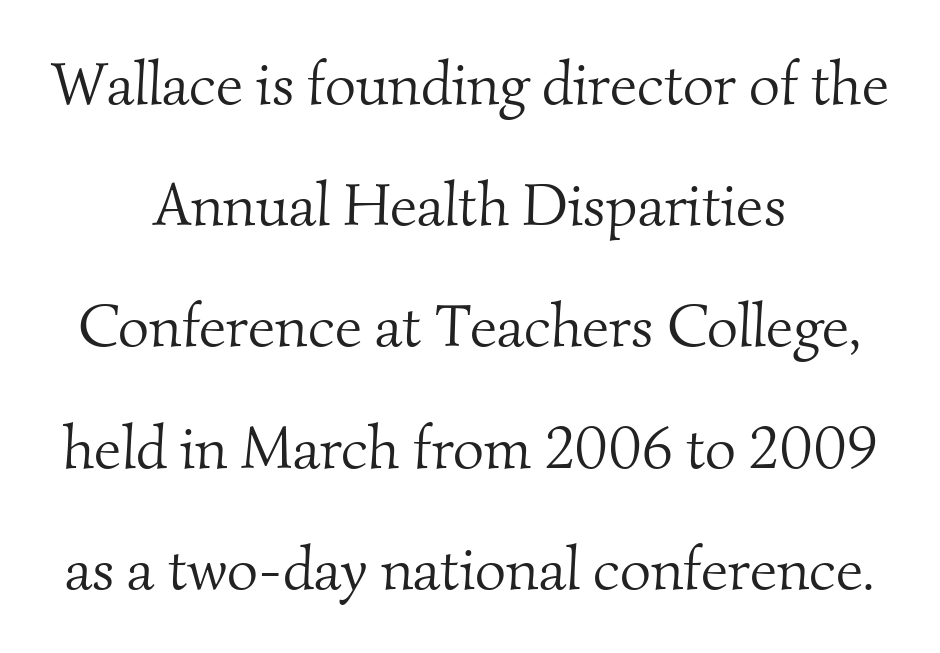
The image shows 60 px light serif type; set centered, loose line spacing (2.02x), normal letter spacing, not underlined; medium stroke contrast and a small x-height.
